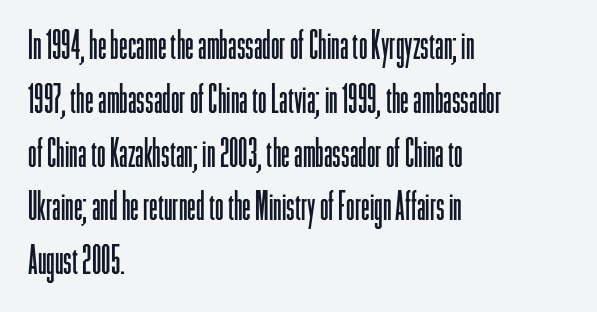
Q: Is the text bold? A: No.
Q: Is the text italic (slanted)? A: No, it is upright.
Q: Is the typeface a serif or a sans-serif typeface? A: Sans-serif.
Q: Is the text underlined? A: No.
Q: How is the paragraph aligned? A: Left-aligned.
Q: Is the spacing between letters normal or unusually wide? A: Normal.
Q: Is the spacing between lines tight, normal or loose? A: Normal.
Q: Width (condensed, normal, or wide)? A: Condensed.
Q: Stroke contrast? A: Low.
Q: x-height? A: Medium.
Q: Monospaced? A: No.
